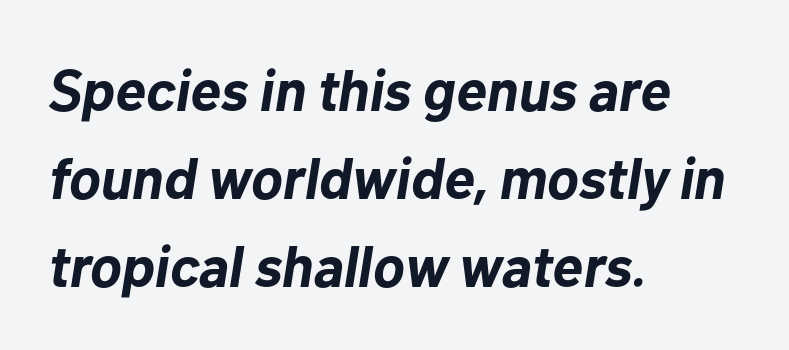
The image shows 58 px bold type, italic (leaning right); set left-aligned, normal line spacing (1.52x), normal letter spacing, not underlined; low stroke contrast and a medium x-height.
